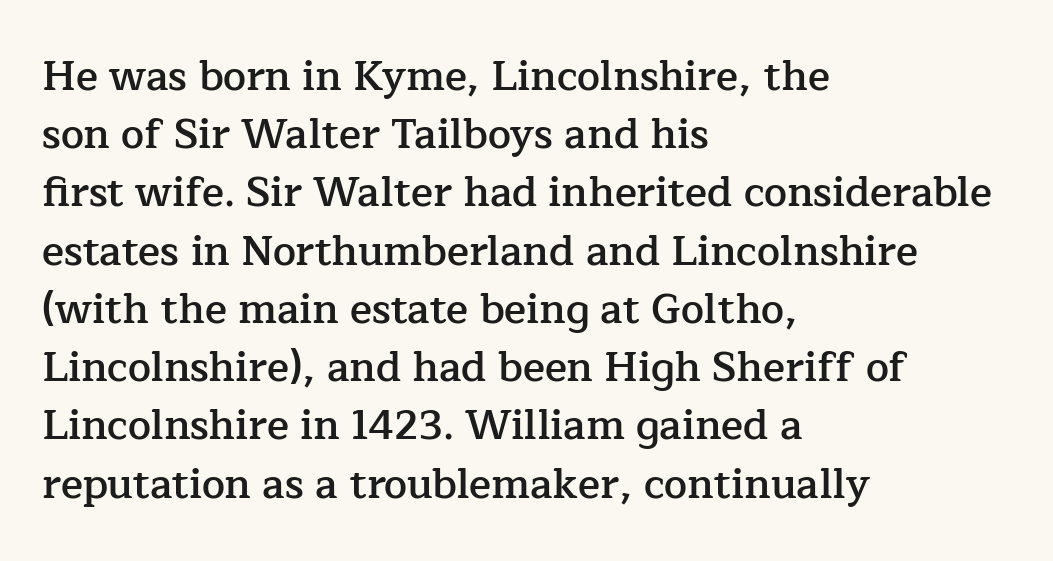
Q: Is the text bold? A: Semi-bold.
Q: Is the text italic (slanted)? A: No, it is upright.
Q: Is the typeface a serif or a sans-serif typeface? A: Serif.
Q: Is the text underlined? A: No.
Q: How is the paragraph aligned? A: Left-aligned.
Q: Is the spacing between letters normal or unusually wide? A: Normal.
Q: Is the spacing between lines tight, normal or loose? A: Normal.
Q: Width (condensed, normal, or wide)? A: Normal.
Q: Stroke contrast? A: Low.
Q: x-height? A: Medium.
Q: Monospaced? A: No.
